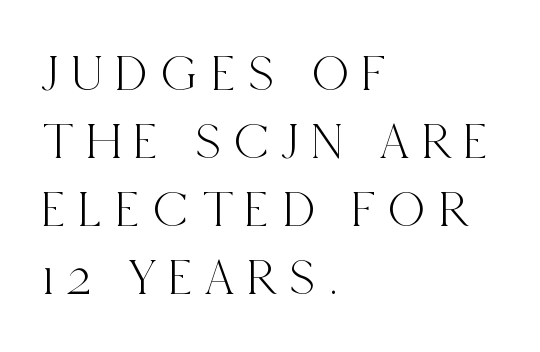
The image shows 52 px condensed serif type, upright; set left-aligned, normal line spacing (1.31x), unusually wide letter spacing (+0.24 em), not underlined; a large x-height.
